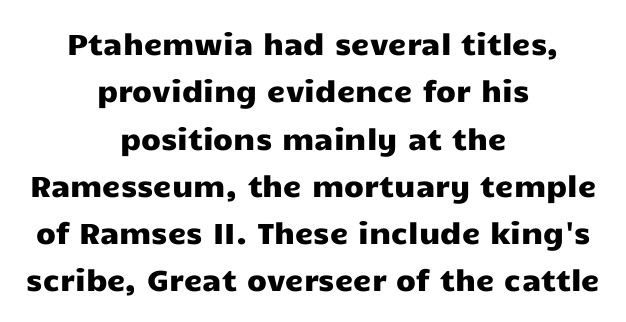
Only glyphs here, with clear space below each row. These lines are centered, leaving both edges ragged. Ascenders rise straight up at ninety degrees. Each letter's strokes conclude bluntly, with no projecting serifs. Successive baselines arrive at the customary interval. Is the letter spacing exaggerated? No — it looks like the ordinary default.
